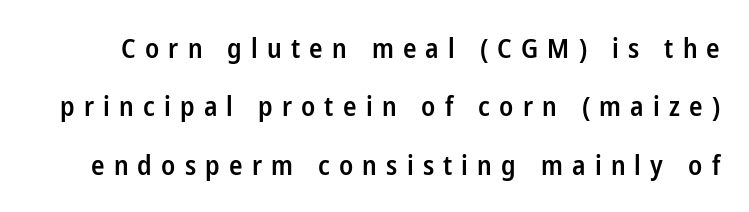
Q: Is the text bold? A: Semi-bold.
Q: Is the text italic (slanted)? A: No, it is upright.
Q: Is the text underlined? A: No.
Q: Is the spacing between letters normal or unusually wide? A: Unusually wide.
Q: Is the spacing between lines tight, normal or loose? A: Loose.
